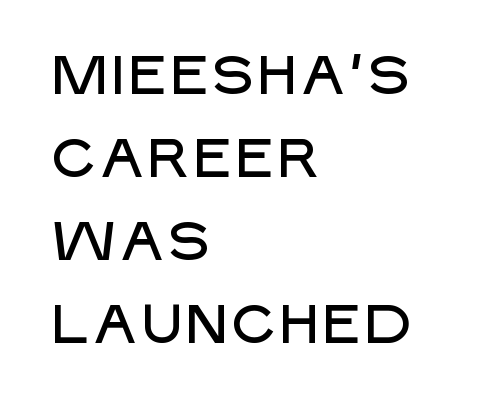
Q: Is the text italic (slanted)? A: No, it is upright.
Q: Is the typeface a serif or a sans-serif typeface? A: Sans-serif.
Q: Is the text underlined? A: No.
Q: How is the paragraph aligned? A: Left-aligned.
Q: Is the spacing between letters normal or unusually wide? A: Normal.
Q: Is the spacing between lines tight, normal or loose? A: Normal.
Q: Width (condensed, normal, or wide)? A: Normal.
Q: Stroke contrast? A: Low.
Q: x-height? A: Large.
Q: Monospaced? A: No.
